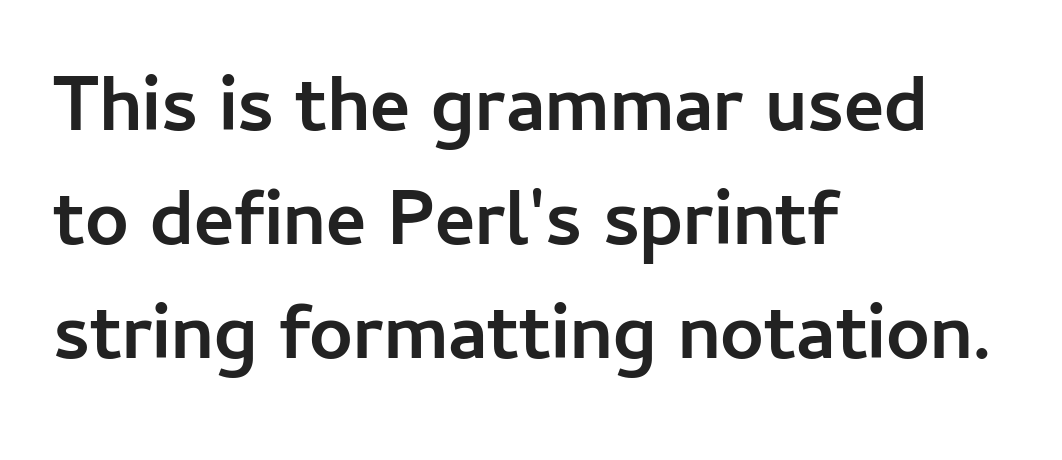
{"serif": "no", "italic": "no", "bold": "yes", "weight": "semibold", "width": "normal", "stroke_contrast": "low", "x_height": "medium", "monospaced": "no", "underline": "no", "align": "left", "line_spacing": "normal", "line_spacing_ratio": 1.48, "letter_spacing": "normal", "letter_spacing_em": 0.0, "glyph_px": 77}
